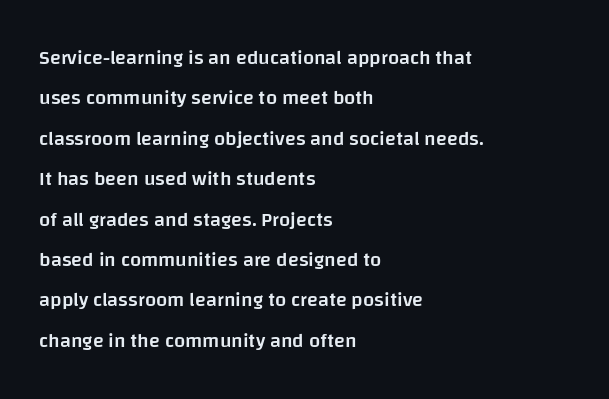
The letterforms sit shoulder to shoulder at normal distance. Quick note: interline space is abundant. A roman cut, with each character standing at attention. On the weight axis this lands at semibold, roughly 600. Short and long lines alike share a common starting point at left.
